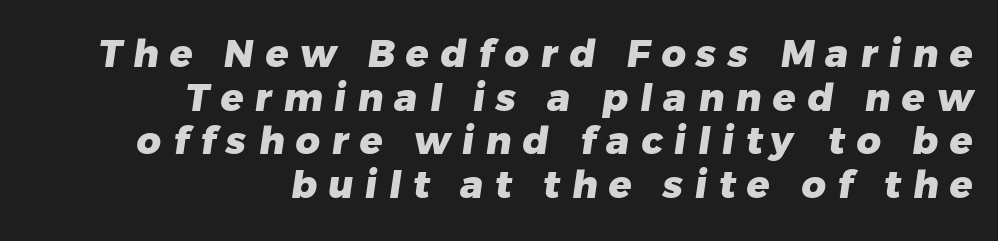
On the weight axis this lands at bold, roughly 700. The letters carry no serifs — their stems end cleanly without finishing strokes. Vertical spacing — tight. Caption: multi-line text, flush right, ragged left. Tracking value appears strongly positive — letters spread wide. Character widths vary here, with narrow letters taking less room than wide ones.
